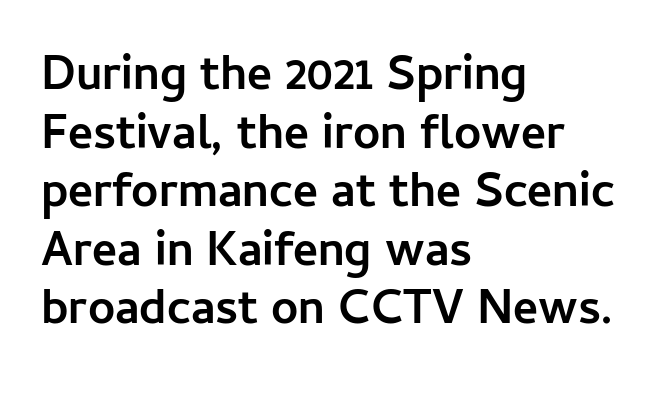
{"serif": "no", "italic": "no", "bold": "yes", "weight": "semibold", "width": "normal", "stroke_contrast": "low", "x_height": "medium", "monospaced": "no", "underline": "no", "align": "left", "line_spacing_ratio": 1.22, "letter_spacing": "normal", "letter_spacing_em": 0.0, "glyph_px": 48}
